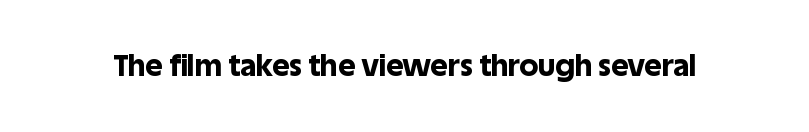
The image shows 30 px bold sans-serif type, upright; set normal letter spacing, not underlined; a large x-height.
